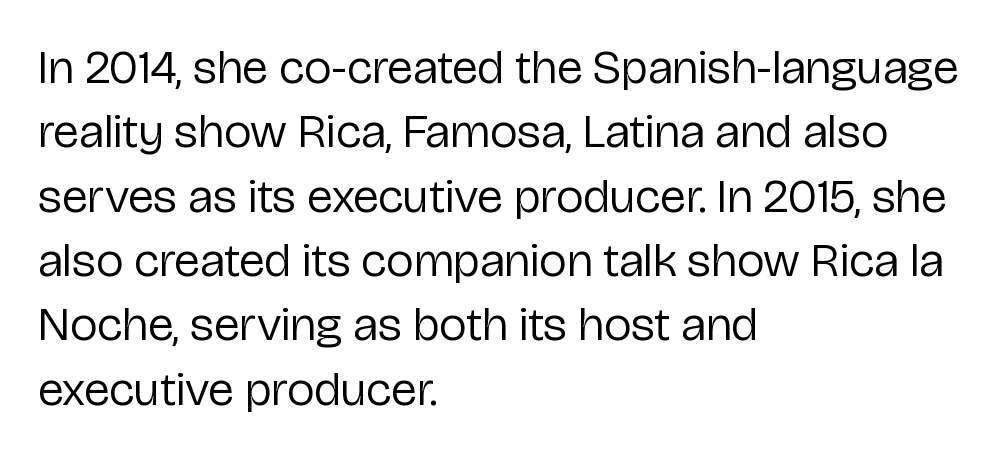
Has an underline been added? It has not. The cut favours lightness, reaching ordinary text weight at its darkest. Each letter keeps its own natural width here, so spacing adapts to shape. Baseline-to-baseline distance is the conventional proportion of letter height. The passage shown has conventional tracking throughout.
